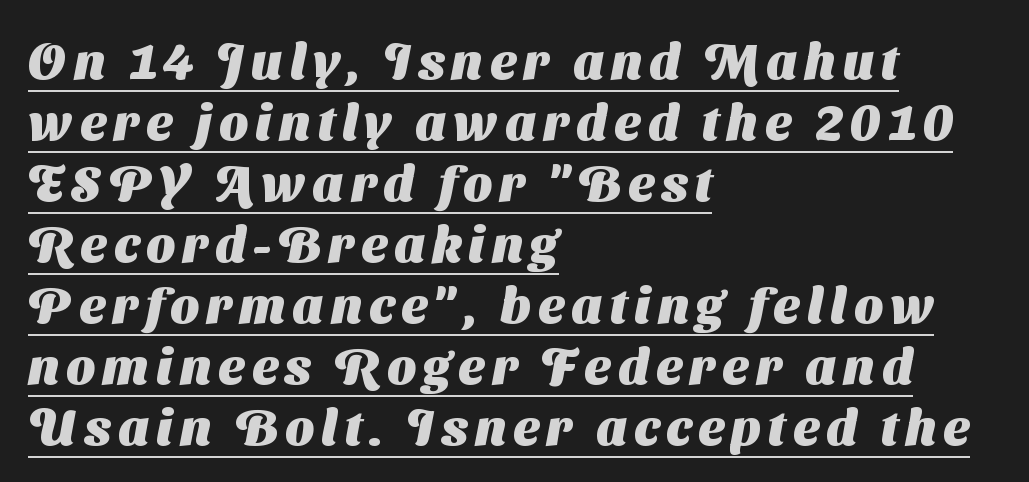
{"serif": "no", "bold": "yes", "weight": "heavy", "width": "normal", "stroke_contrast": "medium", "x_height": "medium", "monospaced": "no", "underline": "yes", "align": "left", "line_spacing_ratio": 1.22, "glyph_px": 50}
